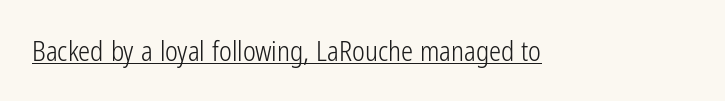
{"italic": "no", "bold": "no", "underline": "yes", "letter_spacing": "normal", "letter_spacing_em": 0.0, "glyph_px": 27}
